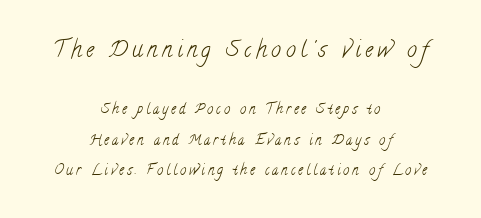
The image shows 22 px text type; set centered, loose line spacing (2.17x), unusually wide letter spacing (+0.21 em), not underlined; the first (top) block is 1.57x larger.
